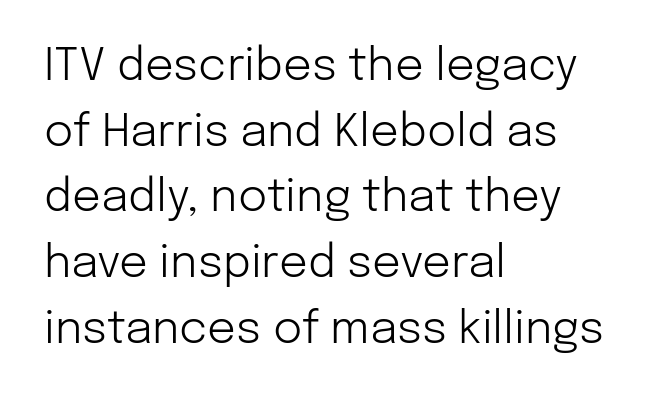
The image shows 45 px light sans-serif type, upright; set left-aligned, normal line spacing (1.46x), normal letter spacing, not underlined; low stroke contrast and a medium x-height.
